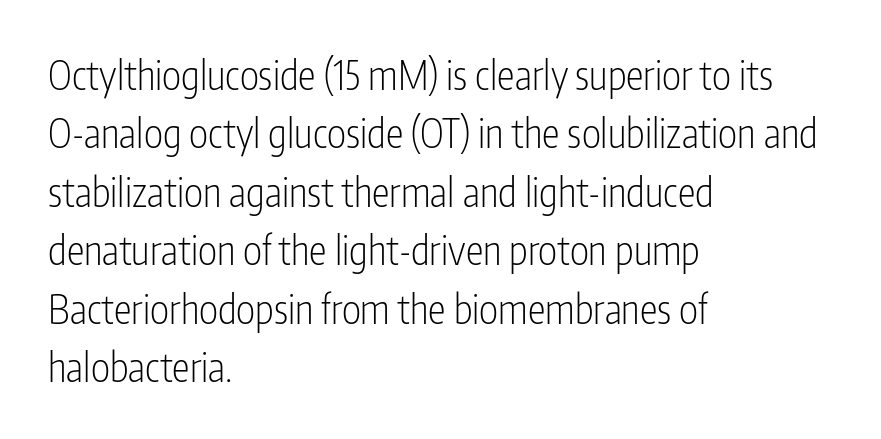
A classic flush-left, rag-right setting is used for this passage. Underline: absent. These lines are rendered in a variable-pitch font. Are there feet on the stems? There aren't — it's a sans.
